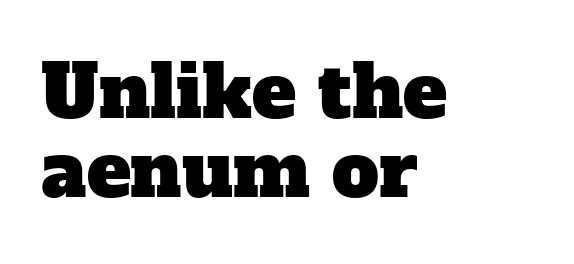
Serifs: yes, visible at the terminals of the letterforms. These lines keep a tight, regular rhythm from letter to letter. Reading down the column, the eye jumps only a short way to each next line. Beneath every word, the page is bare.
